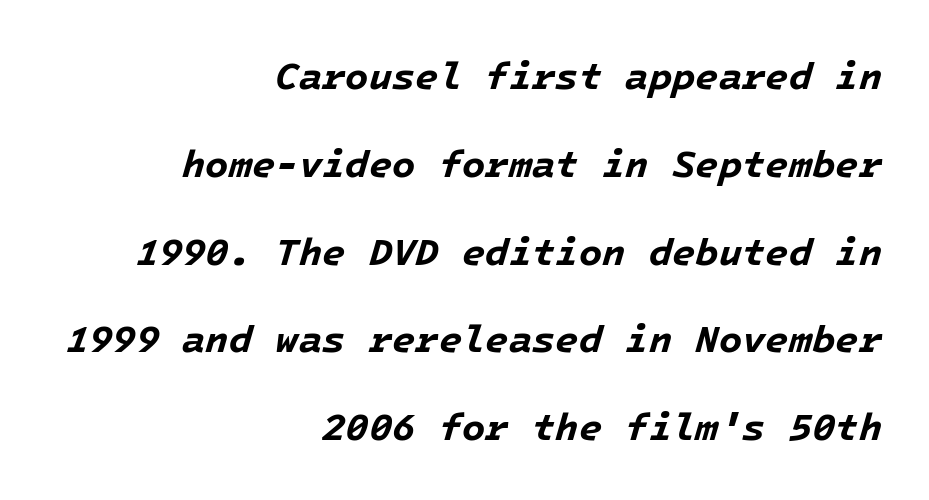
{"italic": "yes", "lean": "right", "slant_degrees": 16, "bold": "yes", "weight": "bold", "width": "normal", "stroke_contrast": "low", "x_height": "medium", "underline": "no", "align": "right", "line_spacing": "loose", "line_spacing_ratio": 2.31, "letter_spacing": "normal", "letter_spacing_em": 0.0, "glyph_px": 38}
